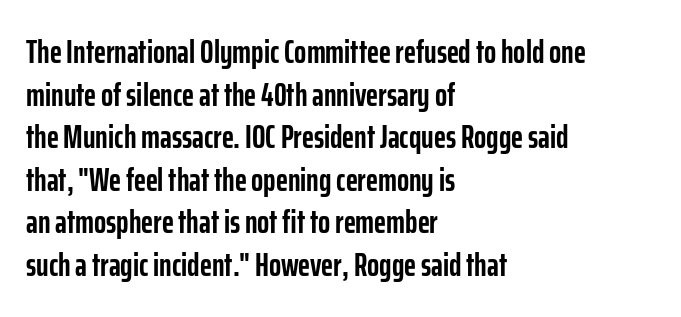
Q: Is the text bold? A: Yes.
Q: Is the text italic (slanted)? A: No, it is upright.
Q: Is the typeface a serif or a sans-serif typeface? A: Sans-serif.
Q: Is the text underlined? A: No.
Q: How is the paragraph aligned? A: Left-aligned.
Q: Is the spacing between letters normal or unusually wide? A: Normal.
Q: Is the spacing between lines tight, normal or loose? A: Normal.
Q: Width (condensed, normal, or wide)? A: Condensed.
Q: Stroke contrast? A: Low.
Q: x-height? A: Medium.
Q: Monospaced? A: No.
